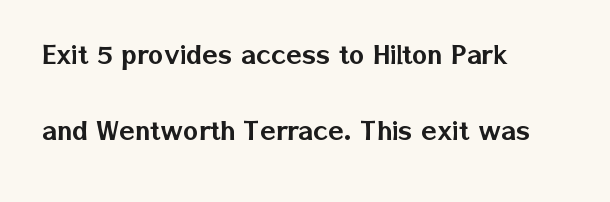
The image shows 32 px sans-serif type, upright; set left-aligned, loose line spacing (2.37x), normal letter spacing, not underlined; low stroke contrast and a medium x-height.
